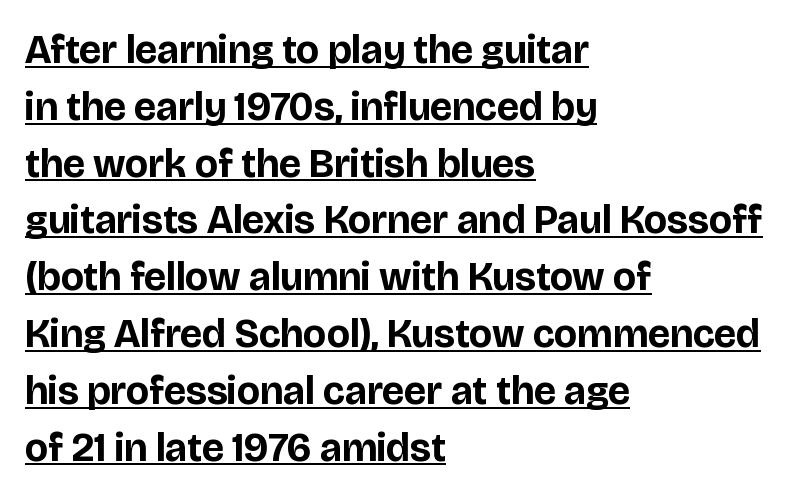
Short and long lines alike share a common starting point at left. The rendered words wear a rule along their underside. Glyph-to-glyph distance matches everyday printed text. Characters remain perfectly vertical along every line. Proportional: the letters do not fall into vertical columns.
